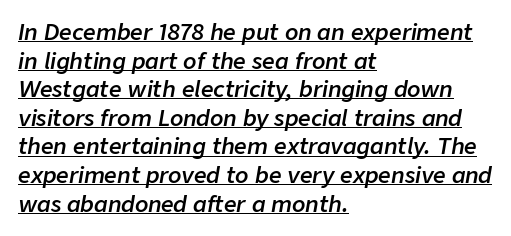
{"italic": "yes", "lean": "right", "slant_degrees": 9, "bold": "semi", "underline": "yes", "align": "left", "line_spacing": "normal", "line_spacing_ratio": 1.3, "letter_spacing": "normal", "letter_spacing_em": 0.0, "glyph_px": 22}
